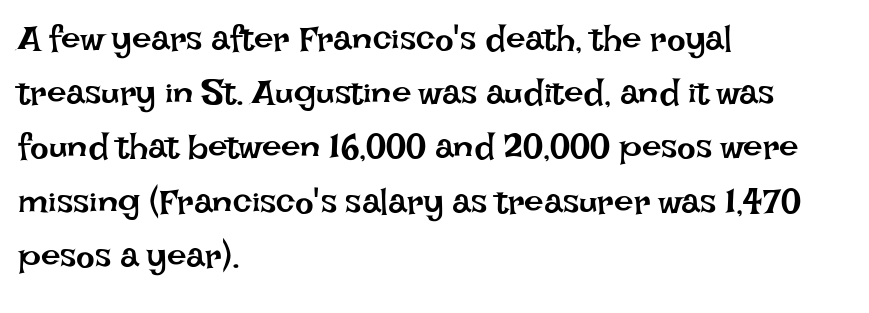
Think of a printed novel: that variable character pitch is what you see here. The rendering keeps characters at their native spacing. Line starts are locked; line ends wander. Check the space under the baseline: it is left empty. If you measured baseline to baseline, you'd find a middling distance.
